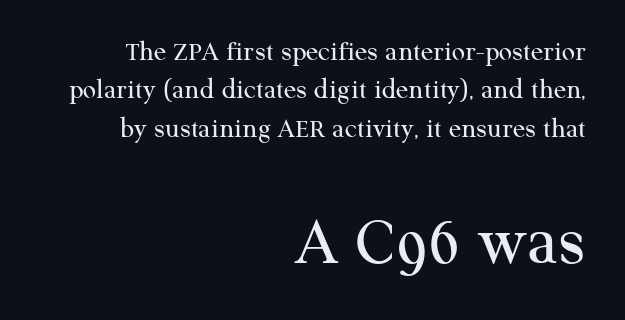
The image shows 73 px regular-weight serif type, upright; set right-aligned, normal line spacing (1.32x), normal letter spacing, not underlined; the second (bottom) block is 2.52x larger; medium stroke contrast and a medium x-height.
